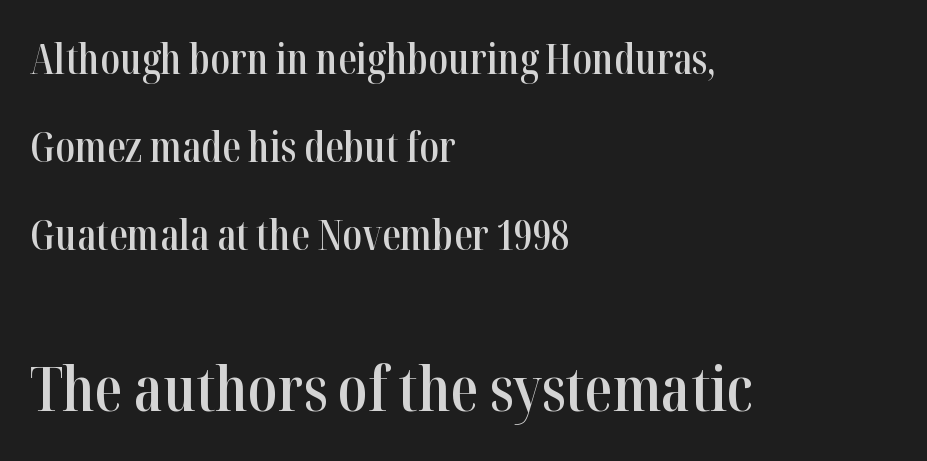
The specimen reads as upright at a glance. You get the small type first, then a jump to larger type. Plain, unruled lines of type. Here the designer chose a conventional face with non-uniform glyph widths. One glance says open: line gaps are wider than usual.
